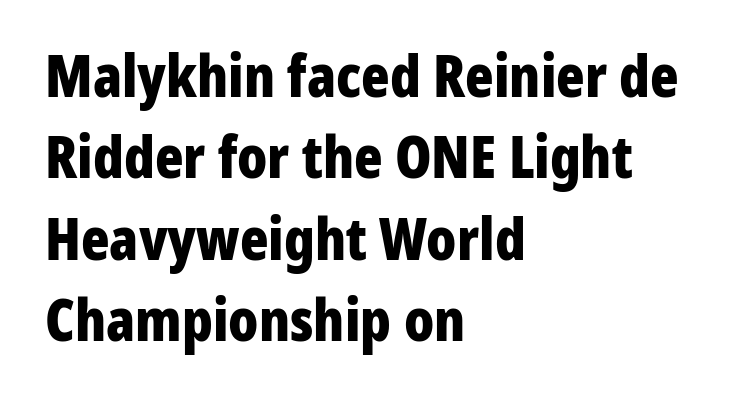
The image shows 59 px bold, condensed sans-serif type, upright; set left-aligned, normal line spacing (1.38x), normal letter spacing, not underlined; low stroke contrast and a medium x-height.
